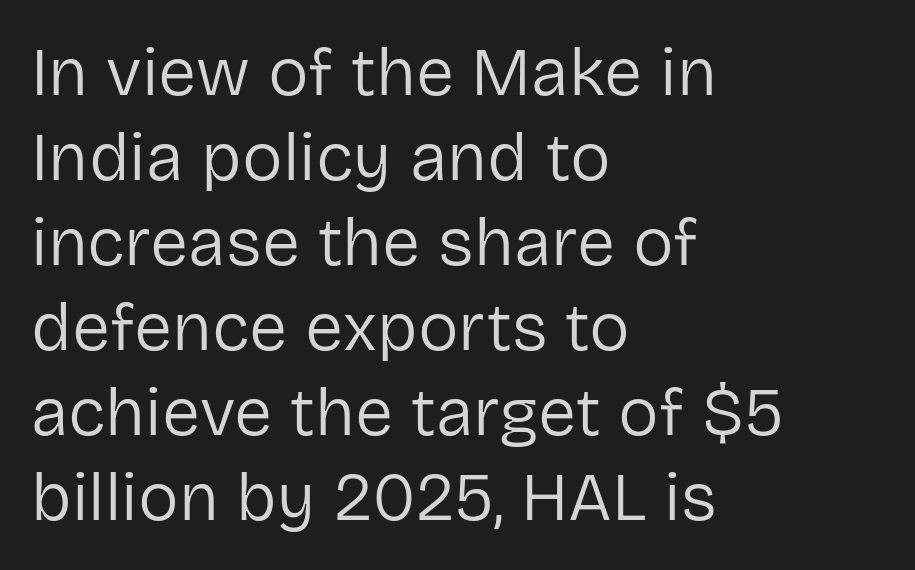
{"serif": "no", "italic": "no", "bold": "no", "weight": "regular", "width": "normal", "stroke_contrast": "low", "x_height": "medium", "monospaced": "no", "underline": "no", "align": "left", "line_spacing": "normal", "line_spacing_ratio": 1.25, "letter_spacing": "normal", "letter_spacing_em": 0.0, "glyph_px": 68}
